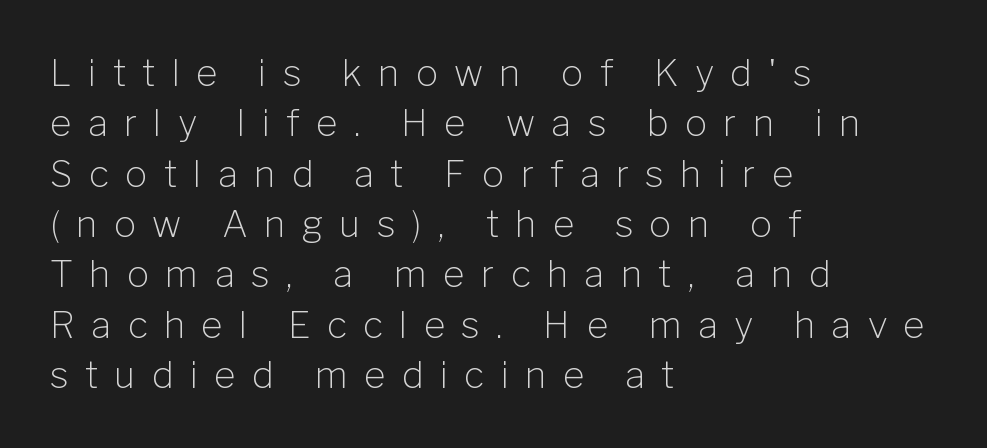
Q: Is the text bold? A: No.
Q: Is the text italic (slanted)? A: No, it is upright.
Q: Is the typeface a serif or a sans-serif typeface? A: Sans-serif.
Q: Is the text underlined? A: No.
Q: How is the paragraph aligned? A: Left-aligned.
Q: Is the spacing between letters normal or unusually wide? A: Unusually wide.
Q: Is the spacing between lines tight, normal or loose? A: Normal.
Q: Width (condensed, normal, or wide)? A: Normal.
Q: Stroke contrast? A: Low.
Q: x-height? A: Medium.
Q: Monospaced? A: No.
